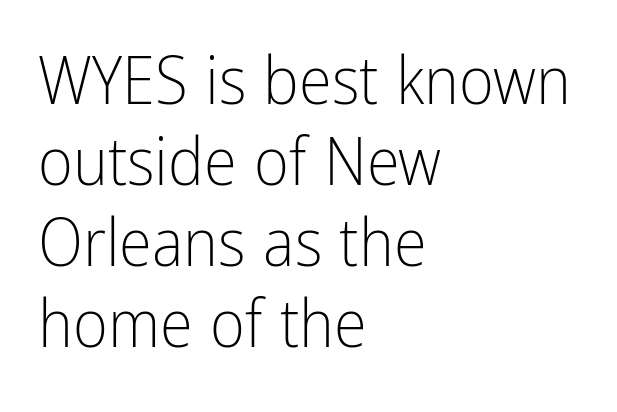
Q: Is the text bold? A: No.
Q: Is the text italic (slanted)? A: No, it is upright.
Q: Is the typeface a serif or a sans-serif typeface? A: Sans-serif.
Q: Is the text underlined? A: No.
Q: How is the paragraph aligned? A: Left-aligned.
Q: Is the spacing between letters normal or unusually wide? A: Normal.
Q: Width (condensed, normal, or wide)? A: Condensed.
Q: Stroke contrast? A: Low.
Q: x-height? A: Medium.
Q: Monospaced? A: No.
